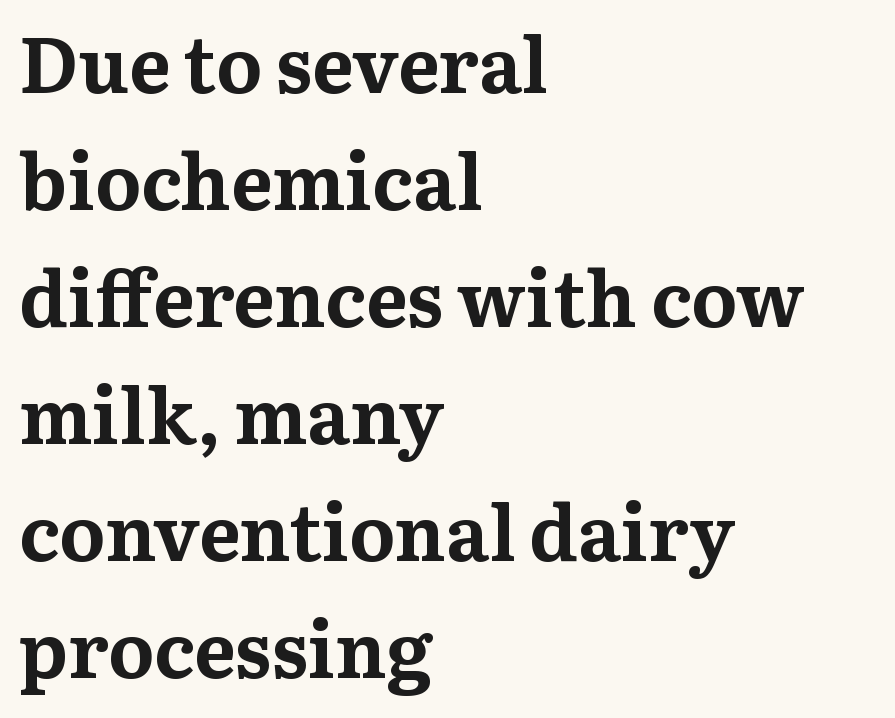
The image shows 77 px bold serif type, upright; set left-aligned, normal line spacing (1.52x), normal letter spacing, not underlined; medium stroke contrast and a medium x-height.
